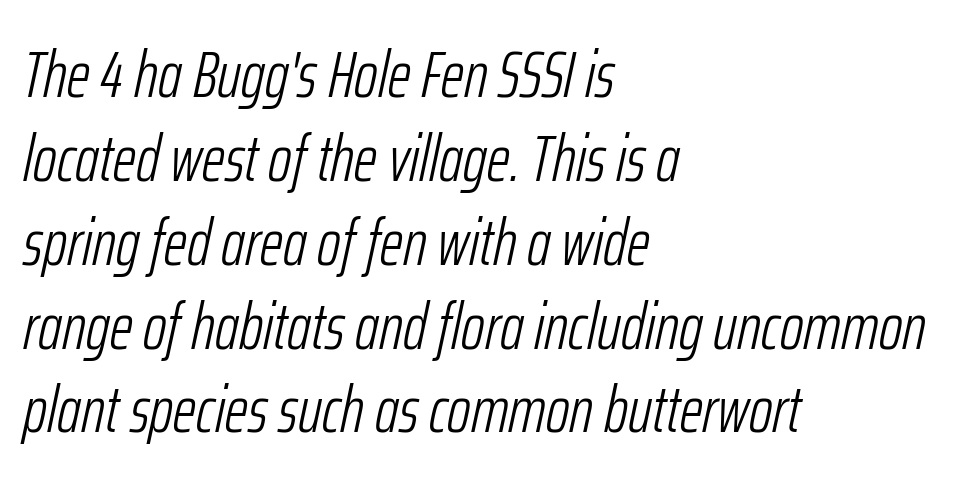
{"italic": "yes", "lean": "right", "slant_degrees": 12, "bold": "no", "weight": "light", "width": "condensed", "stroke_contrast": "low", "x_height": "medium", "monospaced": "no", "underline": "no", "align": "left", "line_spacing": "normal", "line_spacing_ratio": 1.29, "letter_spacing": "normal", "letter_spacing_em": 0.0, "glyph_px": 65}
